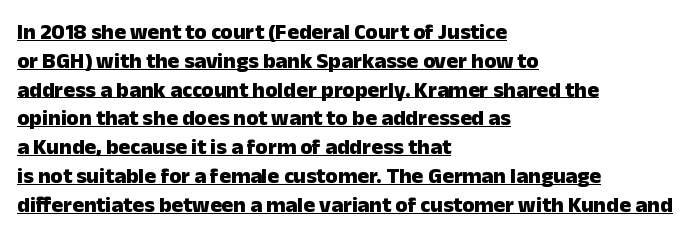
{"italic": "no", "bold": "yes", "underline": "yes", "align": "left", "line_spacing": "normal", "line_spacing_ratio": 1.31, "letter_spacing": "normal", "letter_spacing_em": 0.0, "glyph_px": 22}
